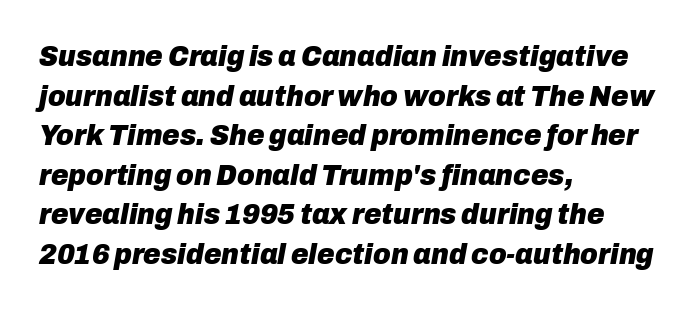
Think of a printed novel: that variable character pitch is what you see here. A typesetter would call this zero additional tracking. Weight check: bold — yes, fully. This sample is left-justified, so line endings fall wherever the words run out. It's the slanting kind of type. The zone under the glyphs is completely vacant.
